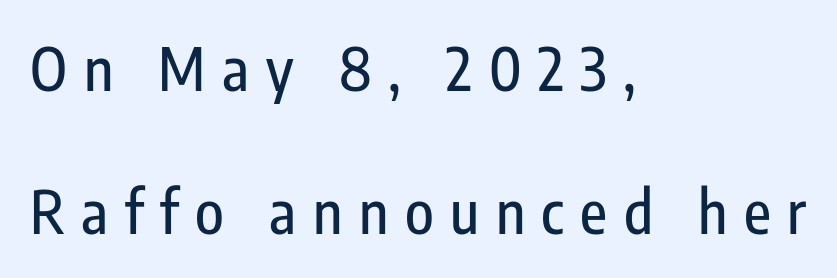
{"serif": "no", "italic": "no", "width": "condensed", "stroke_contrast": "low", "x_height": "medium", "monospaced": "no", "underline": "no", "align": "left", "line_spacing": "loose", "line_spacing_ratio": 2.43, "letter_spacing": "wide", "letter_spacing_em": 0.28, "glyph_px": 59}
